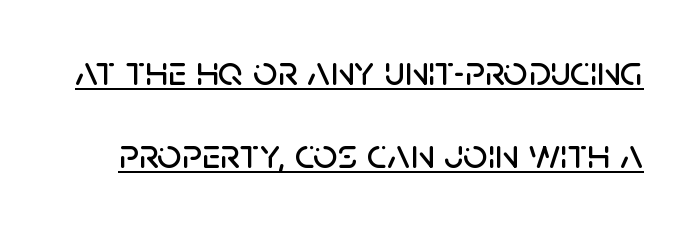
The image shows 43 px sans-serif type, upright; set loose line spacing (1.92x), normal letter spacing, underlined; low stroke contrast and a large x-height.
